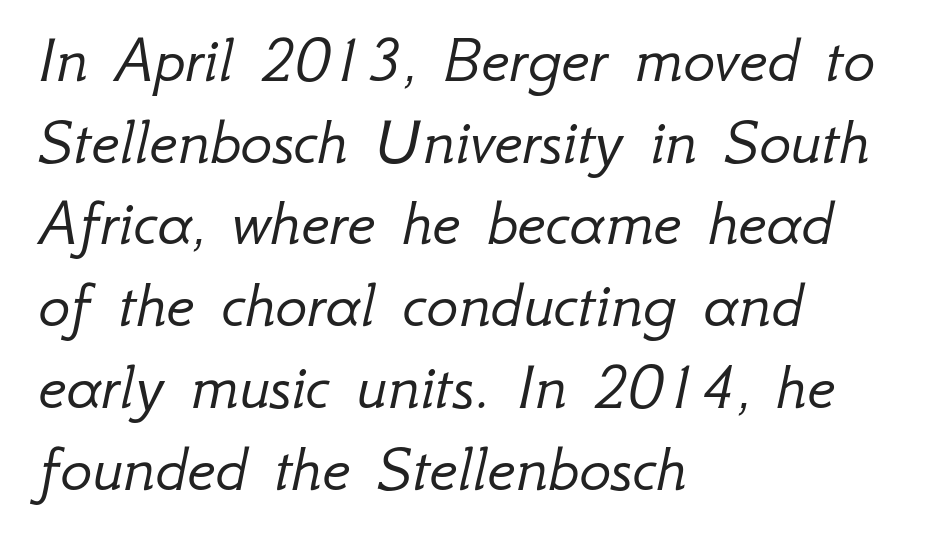
{"italic": "yes", "lean": "right", "slant_degrees": 12, "bold": "no", "weight": "light", "width": "normal", "stroke_contrast": "low", "x_height": "small", "monospaced": "no", "underline": "no", "align": "left", "line_spacing_ratio": 1.22, "letter_spacing": "normal", "letter_spacing_em": 0.0, "glyph_px": 67}
